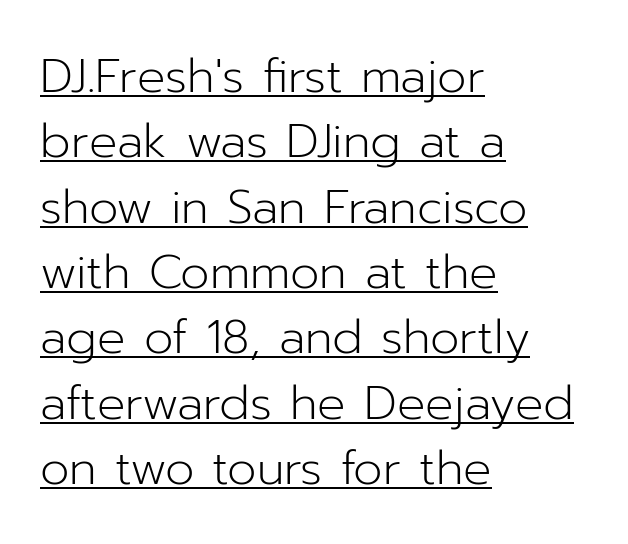
Q: Is the text bold? A: No.
Q: Is the text italic (slanted)? A: No, it is upright.
Q: Is the typeface a serif or a sans-serif typeface? A: Sans-serif.
Q: Is the text underlined? A: Yes.
Q: How is the paragraph aligned? A: Left-aligned.
Q: Is the spacing between letters normal or unusually wide? A: Normal.
Q: Is the spacing between lines tight, normal or loose? A: Normal.
Q: Width (condensed, normal, or wide)? A: Normal.
Q: Stroke contrast? A: Low.
Q: x-height? A: Medium.
Q: Monospaced? A: No.
